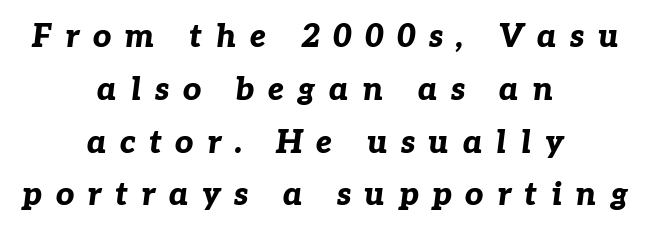
Q: Is the text bold? A: Yes.
Q: Is the text italic (slanted)? A: Yes, it leans right by about 7 degrees.
Q: Is the text underlined? A: No.
Q: How is the paragraph aligned? A: Centered.
Q: Is the spacing between letters normal or unusually wide? A: Unusually wide.
Q: Is the spacing between lines tight, normal or loose? A: Normal.
Q: Width (condensed, normal, or wide)? A: Normal.
Q: Stroke contrast? A: Low.
Q: x-height? A: Medium.
Q: Monospaced? A: No.
